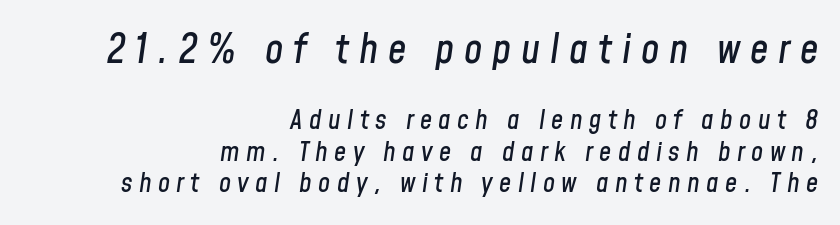
The image shows 41 px condensed type, italic (leaning right); set right-aligned, line spacing 1.16x, unusually wide letter spacing (+0.24 em), not underlined; the first (top) block is 1.52x larger; low stroke contrast and a medium x-height.
